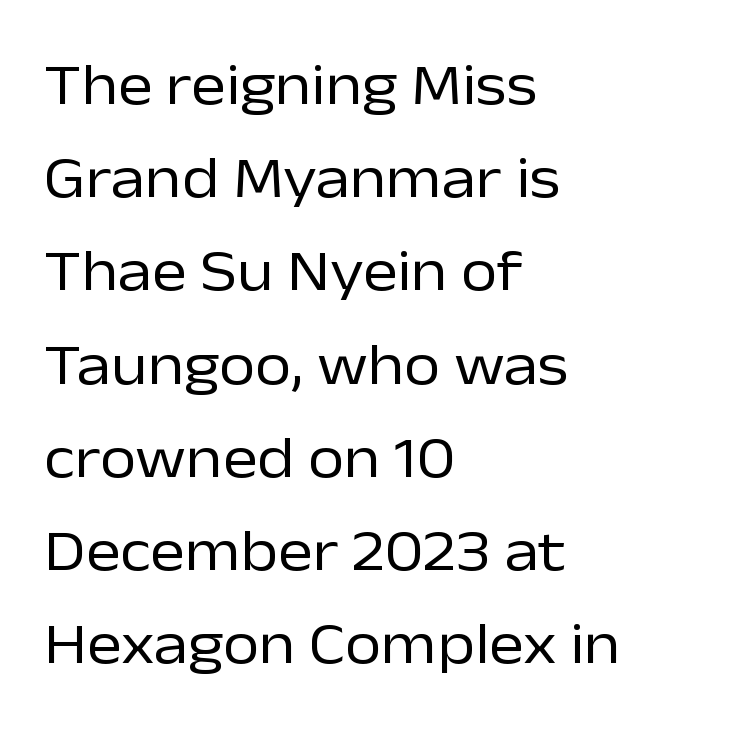
Anything drawn beneath the words? Only blank space. Default kerning and tracking; the words read as compact shapes. The glyphs in this specimen are sans serif. The designer left line spacing at the default. Stems here are at most as thick as an everyday book face. The typography opts for an upright posture over an oblique one.
